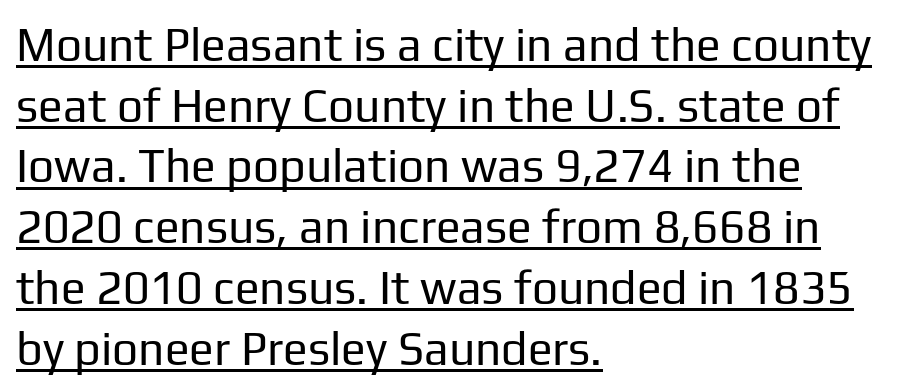
The image shows 46 px regular-weight sans-serif type, upright; set left-aligned, normal line spacing (1.32x), normal letter spacing, underlined; low stroke contrast and a medium x-height.
